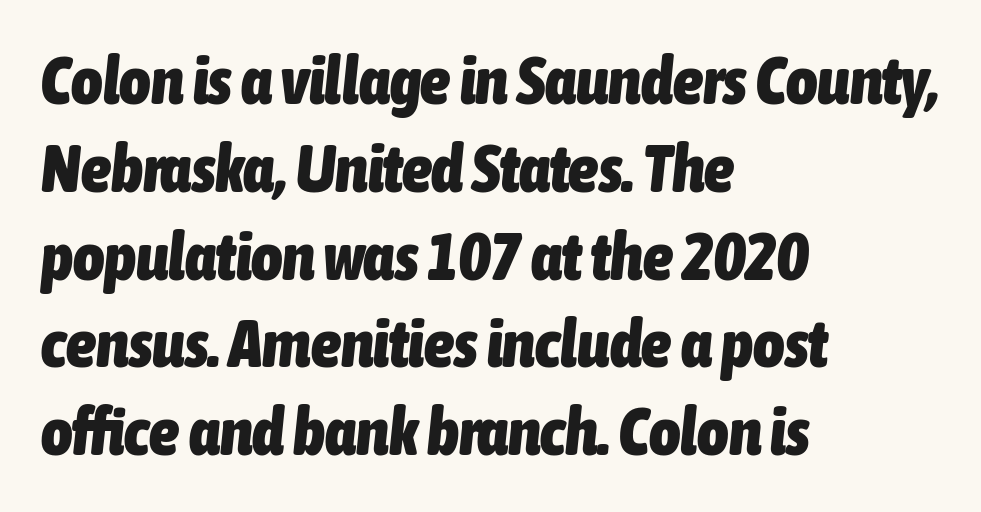
Q: Is the text bold? A: Yes.
Q: Is the text italic (slanted)? A: Yes, it leans right by about 6 degrees.
Q: Is the text underlined? A: No.
Q: How is the paragraph aligned? A: Left-aligned.
Q: Is the spacing between letters normal or unusually wide? A: Normal.
Q: Is the spacing between lines tight, normal or loose? A: Normal.
Q: Width (condensed, normal, or wide)? A: Condensed.
Q: Stroke contrast? A: Low.
Q: x-height? A: Medium.
Q: Monospaced? A: No.
